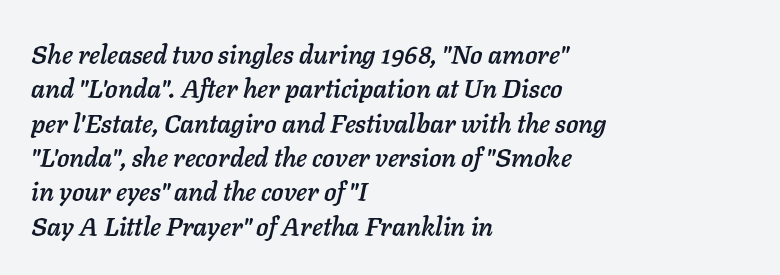
Q: Is the text italic (slanted)? A: Yes, it leans right by about 11 degrees.
Q: Is the text underlined? A: No.
Q: How is the paragraph aligned? A: Left-aligned.
Q: Is the spacing between letters normal or unusually wide? A: Normal.
Q: Is the spacing between lines tight, normal or loose? A: Normal.
